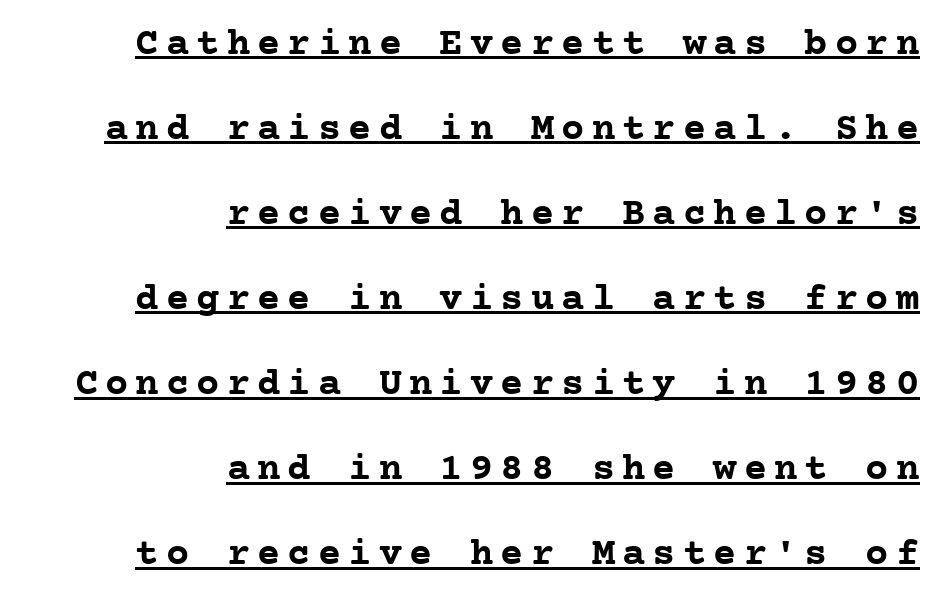
The image shows 39 px semibold serif type, upright, monospaced; set right-aligned, loose line spacing (2.18x), underlined; low stroke contrast and a medium x-height.
